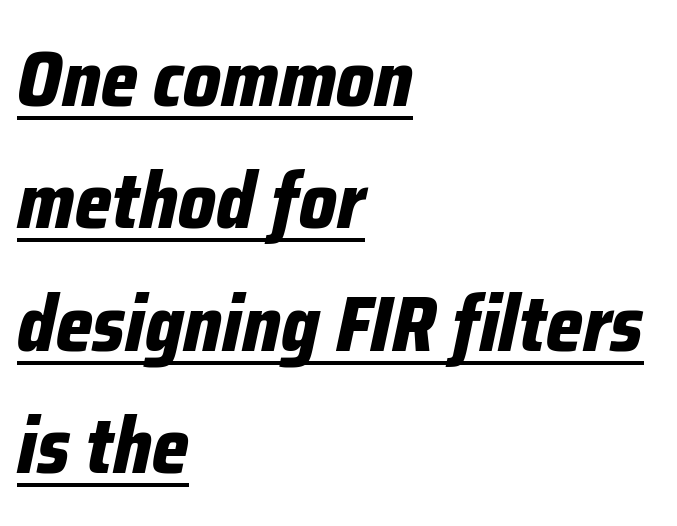
Q: Is the text bold? A: Yes.
Q: Is the text italic (slanted)? A: Yes, it leans right by about 12 degrees.
Q: Is the text underlined? A: Yes.
Q: How is the paragraph aligned? A: Left-aligned.
Q: Is the spacing between letters normal or unusually wide? A: Normal.
Q: Is the spacing between lines tight, normal or loose? A: Normal.
Q: Width (condensed, normal, or wide)? A: Condensed.
Q: Stroke contrast? A: Low.
Q: x-height? A: Medium.
Q: Monospaced? A: No.
